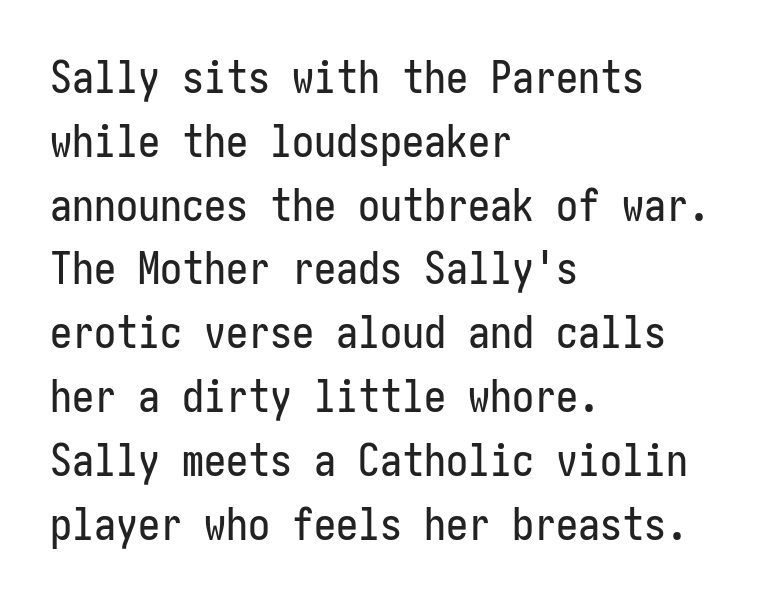
Summary of vertical rhythm: regular, with standard interline spacing. Default kerning and tracking; the words read as compact shapes. The glyphs in this specimen are sans serif. The strip under each line holds only bare page. The font's upright variant was chosen for this text.
